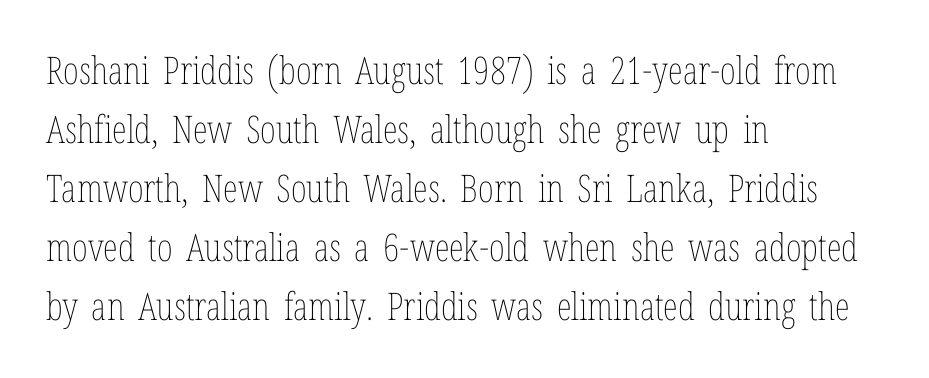
{"italic": "no", "bold": "no", "weight": "thin", "width": "condensed", "stroke_contrast": "low", "x_height": "medium", "monospaced": "no", "underline": "no", "align": "left", "line_spacing": "normal", "line_spacing_ratio": 1.55, "letter_spacing": "normal", "letter_spacing_em": 0.0, "glyph_px": 38}
